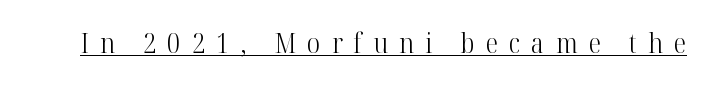
This sample uses an upright cut, with every glyph sitting square on the baseline. The typesetter has applied underlining to the passage shown. Display-style spreading of the glyphs; the letterfit is very open. The weight would be labelled regular, book, light, or lighter still.
